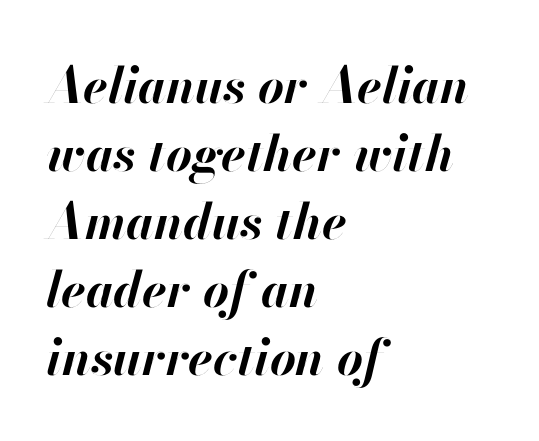
{"italic": "yes", "lean": "right", "slant_degrees": 13, "bold": "yes", "weight": "bold", "width": "normal", "stroke_contrast": "high", "x_height": "small", "monospaced": "no", "underline": "no", "align": "left", "line_spacing": "normal", "line_spacing_ratio": 1.36, "letter_spacing": "normal", "letter_spacing_em": 0.0, "glyph_px": 50}
